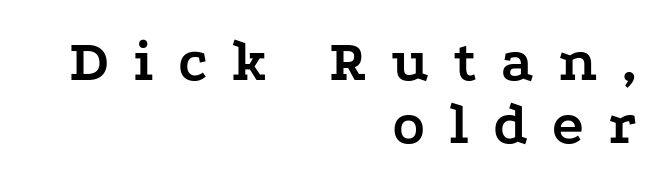
The image shows 60 px semibold, wide serif type, upright; set right-aligned, tight line spacing (1.05x), unusually wide letter spacing (+0.4 em), not underlined; low stroke contrast and a medium x-height.
